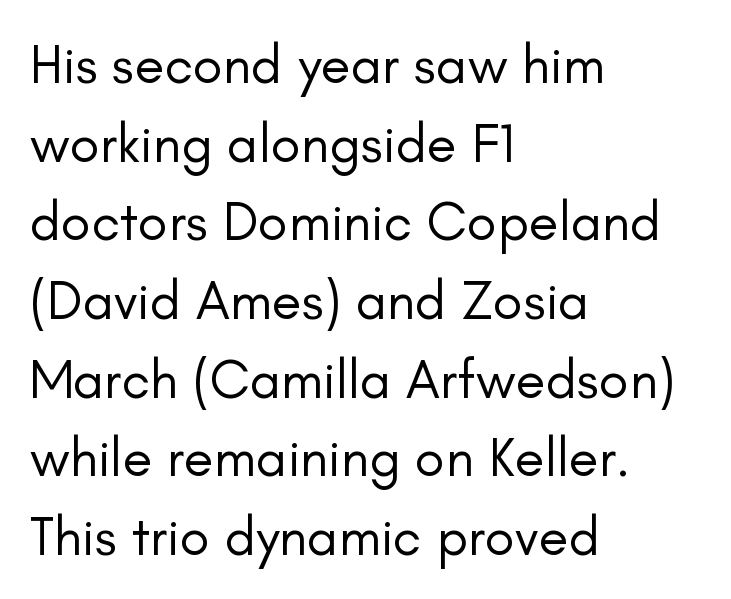
Compared with a centered layout, this one pins lines to the left instead. Typographically, this falls in the sans-serif category. Think standard paragraph weight, or any step lighter than that. Regarding leading, the lines here are spaced in the standard way. Plain, unruled lines of type.
